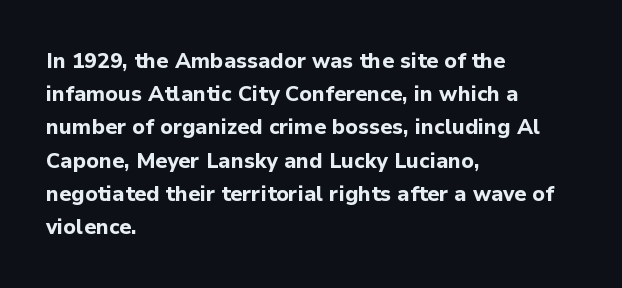
The font is running at its bold setting. Letters rest on an invisible, unmarked baseline. Students, note that the glyphs here touch the page at normal intervals. The rendering anchors every line to the left-hand side.
